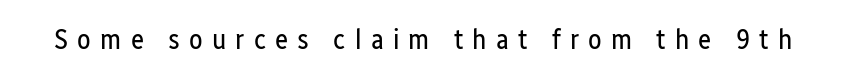
Q: Is the text bold? A: No.
Q: Is the text italic (slanted)? A: No, it is upright.
Q: Is the typeface a serif or a sans-serif typeface? A: Sans-serif.
Q: Is the text underlined? A: No.
Q: Is the spacing between letters normal or unusually wide? A: Unusually wide.
Q: Width (condensed, normal, or wide)? A: Condensed.
Q: Stroke contrast? A: Low.
Q: x-height? A: Medium.
Q: Monospaced? A: No.
